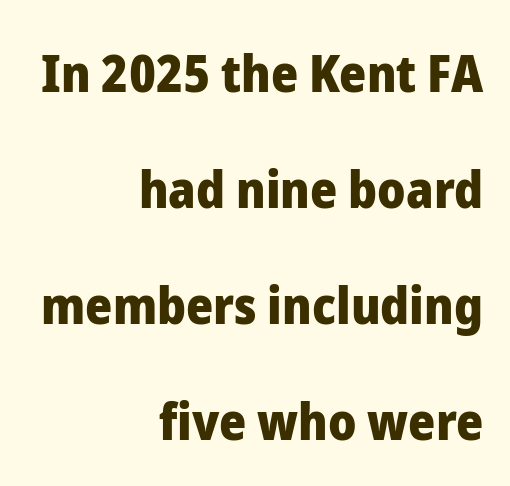
Q: Is the text bold? A: Yes.
Q: Is the text italic (slanted)? A: No, it is upright.
Q: Is the typeface a serif or a sans-serif typeface? A: Sans-serif.
Q: Is the text underlined? A: No.
Q: How is the paragraph aligned? A: Right-aligned.
Q: Is the spacing between letters normal or unusually wide? A: Normal.
Q: Is the spacing between lines tight, normal or loose? A: Loose.
Q: Width (condensed, normal, or wide)? A: Normal.
Q: Stroke contrast? A: Low.
Q: x-height? A: Medium.
Q: Monospaced? A: No.
